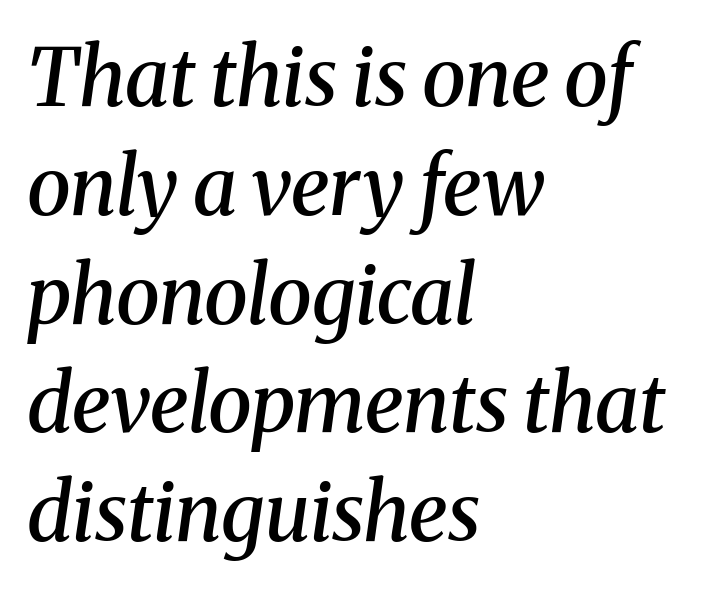
Q: Is the text bold? A: Semi-bold.
Q: Is the text italic (slanted)? A: Yes, it leans right by about 8 degrees.
Q: Is the typeface a serif or a sans-serif typeface? A: Serif.
Q: Is the text underlined? A: No.
Q: How is the paragraph aligned? A: Left-aligned.
Q: Is the spacing between letters normal or unusually wide? A: Normal.
Q: Is the spacing between lines tight, normal or loose? A: Normal.
Q: Width (condensed, normal, or wide)? A: Normal.
Q: Stroke contrast? A: Medium.
Q: x-height? A: Medium.
Q: Monospaced? A: No.
